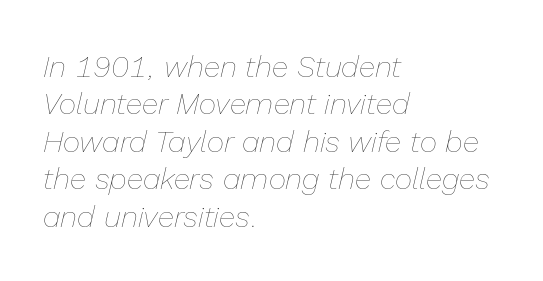
{"italic": "yes", "lean": "right", "slant_degrees": 13, "bold": "no", "weight": "thin", "width": "normal", "stroke_contrast": "low", "x_height": "medium", "monospaced": "no", "underline": "no", "align": "left", "line_spacing": "normal", "line_spacing_ratio": 1.25, "letter_spacing": "normal", "letter_spacing_em": 0.0, "glyph_px": 30}
